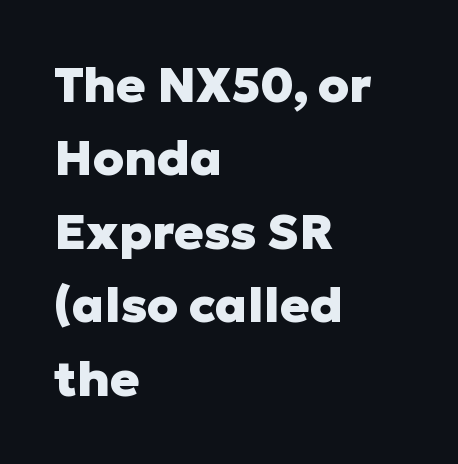
Caption: bold face, heavy strokes. I'd call this a sans setting — the letters go barefoot. Do the letters lean? They stand straight. Only glyphs here, with clear space below each row. Varying glyph widths throughout — classic text-font behaviour.
